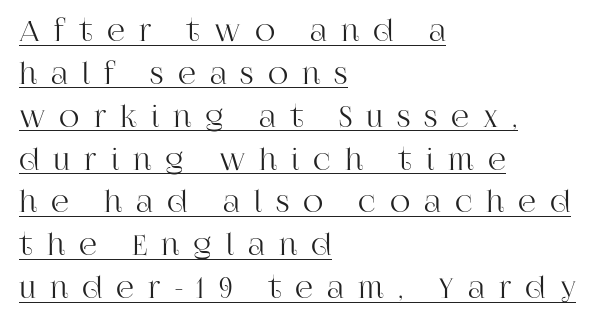
The image shows 28 px serif type, upright; set left-aligned, normal line spacing (1.53x), unusually wide letter spacing (+0.5 em), underlined; high stroke contrast and a large x-height.
